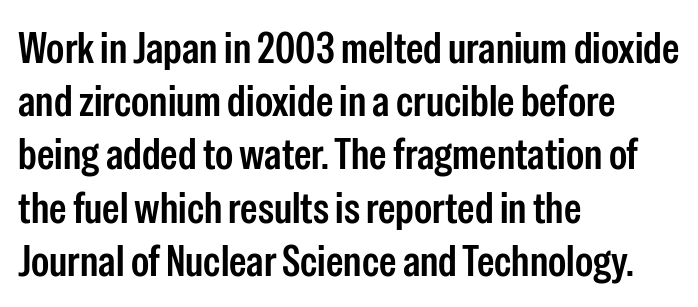
Reading down the block, your eye returns to a fixed left position each line. Examine the stroke ends and you'll find no serifs. Does the weight exceed regular? Yes, but only to semibold. The passage shown has conventional tracking throughout. Is this a fixed-width face? No — the glyphs have proportional, varying widths. Decoration check: the copy has no underline.
